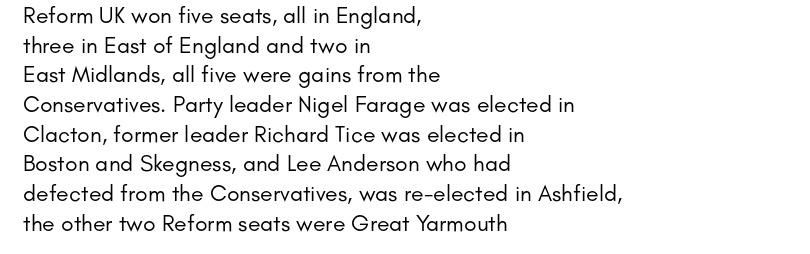
Q: Is the text bold? A: No.
Q: Is the text italic (slanted)? A: No, it is upright.
Q: Is the text underlined? A: No.
Q: How is the paragraph aligned? A: Left-aligned.
Q: Is the spacing between letters normal or unusually wide? A: Normal.
Q: Is the spacing between lines tight, normal or loose? A: Normal.
